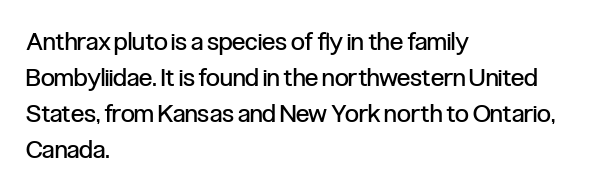
The image shows 25 px text type, upright; set left-aligned, normal line spacing (1.44x), normal letter spacing, not underlined.
